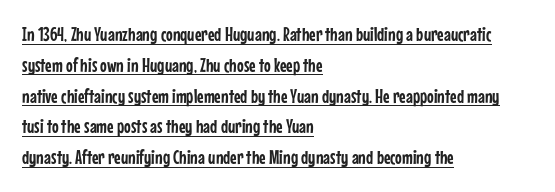
{"italic": "no", "underline": "yes", "align": "left", "line_spacing": "normal", "line_spacing_ratio": 1.54, "letter_spacing": "normal", "letter_spacing_em": 0.0, "glyph_px": 20}
